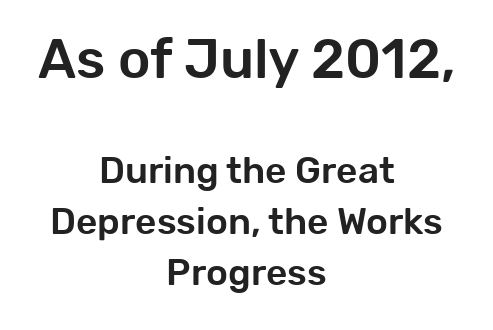
Q: Is the text italic (slanted)? A: No, it is upright.
Q: Is the typeface a serif or a sans-serif typeface? A: Sans-serif.
Q: Is the text underlined? A: No.
Q: How is the paragraph aligned? A: Centered.
Q: Is the spacing between letters normal or unusually wide? A: Normal.
Q: Is the spacing between lines tight, normal or loose? A: Normal.
Q: Which block of text is set in a larger size, the first (top) or the second (bottom)? A: The first (top) one.
Q: Width (condensed, normal, or wide)? A: Normal.
Q: Stroke contrast? A: Low.
Q: x-height? A: Medium.
Q: Monospaced? A: No.
